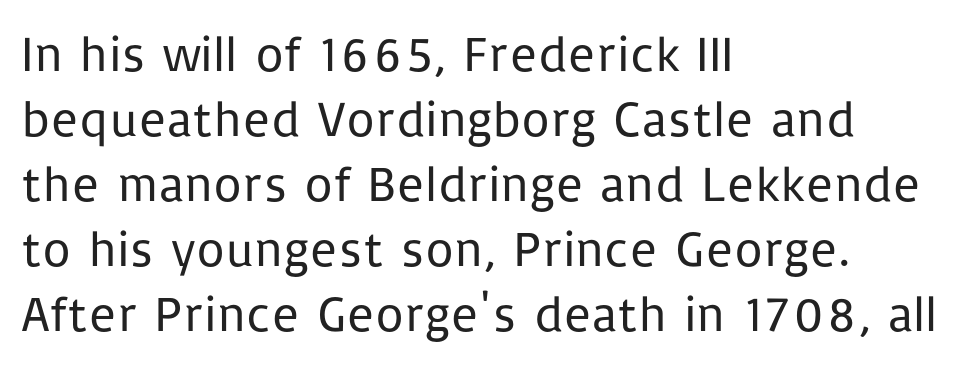
Q: Is the text bold? A: No.
Q: Is the text italic (slanted)? A: No, it is upright.
Q: Is the typeface a serif or a sans-serif typeface? A: Sans-serif.
Q: Is the text underlined? A: No.
Q: How is the paragraph aligned? A: Left-aligned.
Q: Is the spacing between letters normal or unusually wide? A: Normal.
Q: Is the spacing between lines tight, normal or loose? A: Normal.
Q: Width (condensed, normal, or wide)? A: Normal.
Q: Stroke contrast? A: Low.
Q: x-height? A: Medium.
Q: Monospaced? A: No.
